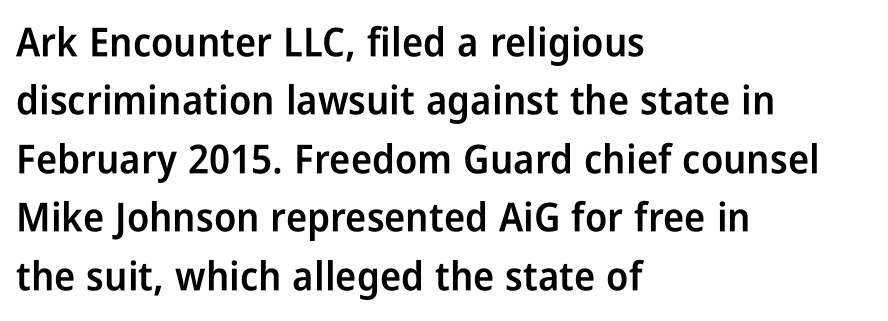
The image shows 40 px semibold, condensed sans-serif type, upright; set left-aligned, normal line spacing (1.46x), normal letter spacing, not underlined; low stroke contrast and a medium x-height.
